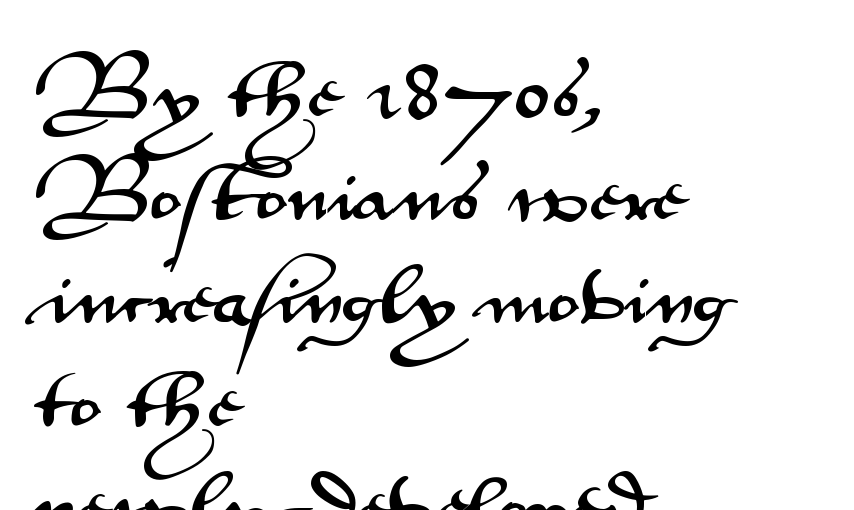
{"serif": "no", "width": "wide", "stroke_contrast": "medium", "x_height": "small", "monospaced": "no", "underline": "no", "align": "left", "line_spacing": "normal", "line_spacing_ratio": 1.54, "letter_spacing": "normal", "letter_spacing_em": 0.0, "glyph_px": 67}
